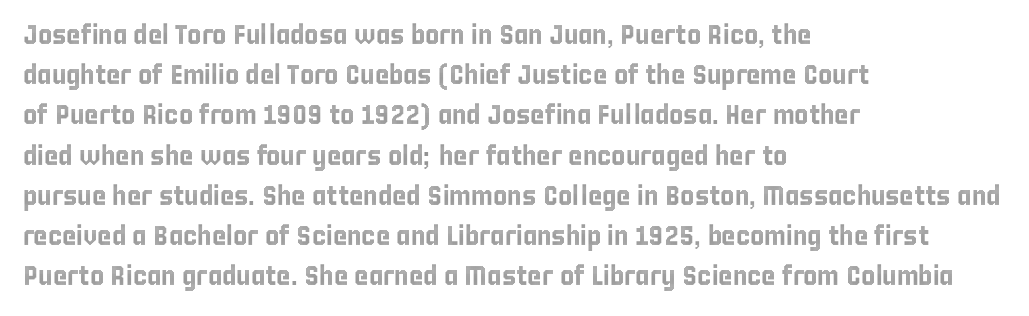
The image shows 27 px text type, upright; set left-aligned, normal line spacing (1.49x), normal letter spacing, not underlined.
